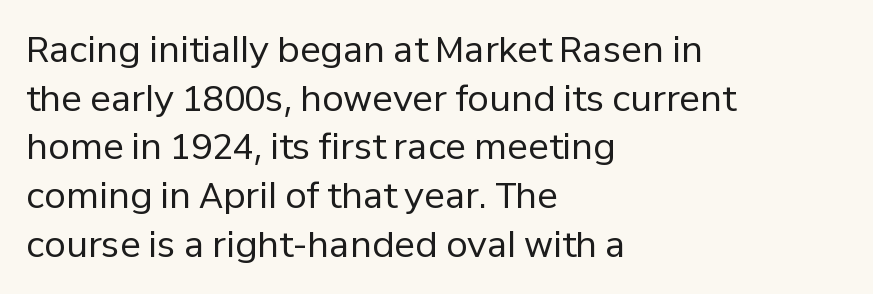
{"serif": "no", "italic": "no", "bold": "no", "weight": "regular", "width": "normal", "stroke_contrast": "low", "x_height": "medium", "monospaced": "no", "underline": "no", "align": "left", "line_spacing": "normal", "line_spacing_ratio": 1.39, "letter_spacing": "normal", "letter_spacing_em": 0.0, "glyph_px": 35}
